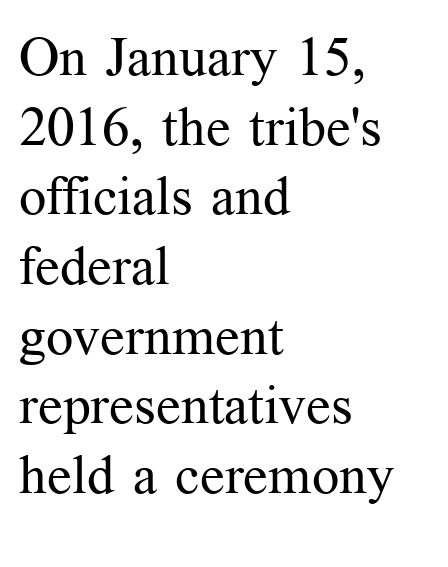
{"serif": "yes", "italic": "no", "bold": "no", "weight": "regular", "width": "normal", "stroke_contrast": "medium", "x_height": "medium", "monospaced": "no", "underline": "no", "align": "left", "line_spacing": "normal", "line_spacing_ratio": 1.29, "letter_spacing": "normal", "letter_spacing_em": 0.0, "glyph_px": 54}
